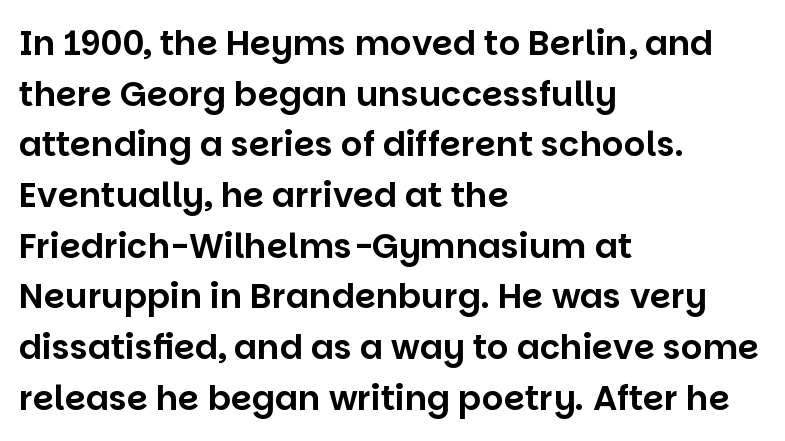
Q: Is the text italic (slanted)? A: No, it is upright.
Q: Is the typeface a serif or a sans-serif typeface? A: Sans-serif.
Q: Is the text underlined? A: No.
Q: How is the paragraph aligned? A: Left-aligned.
Q: Is the spacing between letters normal or unusually wide? A: Normal.
Q: Is the spacing between lines tight, normal or loose? A: Normal.
Q: Width (condensed, normal, or wide)? A: Normal.
Q: Stroke contrast? A: Low.
Q: x-height? A: Large.
Q: Monospaced? A: No.
